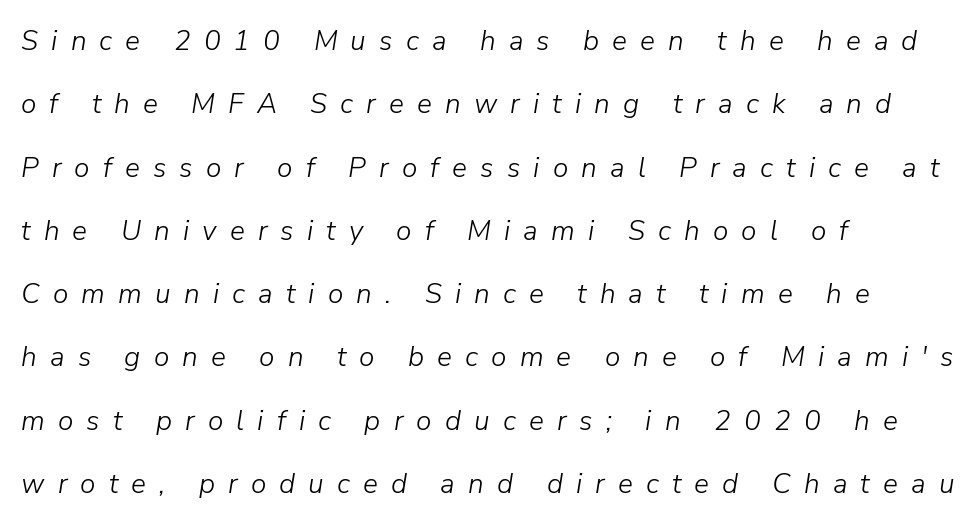
{"italic": "yes", "lean": "right", "slant_degrees": 9, "bold": "no", "weight": "light", "width": "normal", "stroke_contrast": "low", "x_height": "medium", "monospaced": "no", "underline": "no", "align": "left", "line_spacing": "loose", "line_spacing_ratio": 2.26, "letter_spacing": "wide", "letter_spacing_em": 0.47, "glyph_px": 28}
